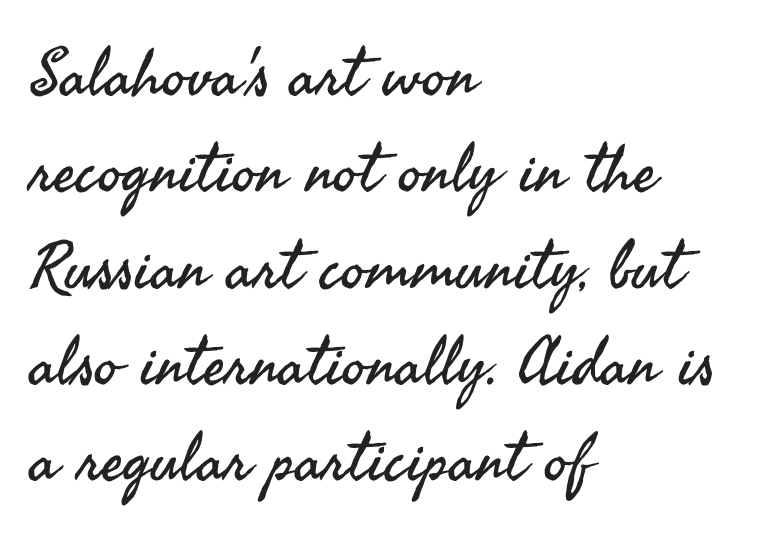
The image shows 66 px regular-weight sans-serif type; set left-aligned, normal line spacing (1.46x), normal letter spacing, not underlined; medium stroke contrast and a small x-height.
